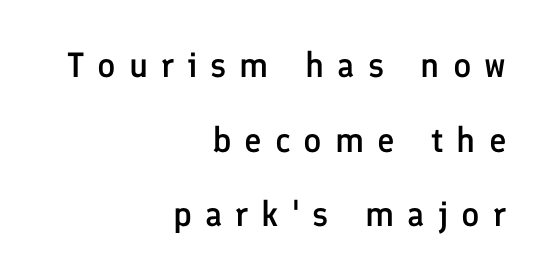
The letters advance in unequal steps, a hallmark of proportional type. Vertical strokes here are truly vertical. No feet cap the strokes, marking this as sans-serif type. Weight check: semibold — heavier than regular, not quite bold. Check the space under the baseline: it is left empty.
